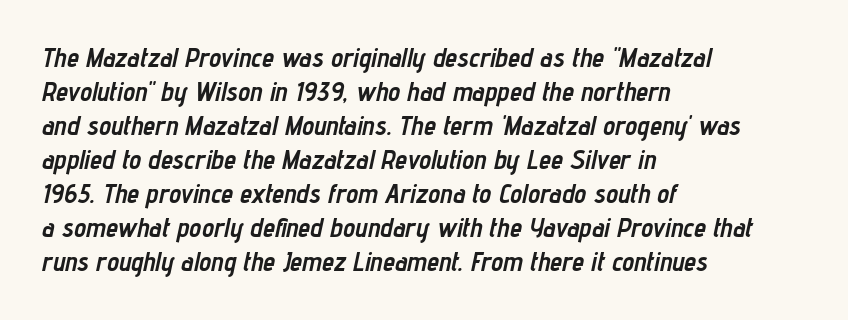
{"italic": "yes", "lean": "right", "slant_degrees": 12, "bold": "yes", "underline": "no", "align": "left", "line_spacing": "normal", "line_spacing_ratio": 1.26, "letter_spacing": "normal", "letter_spacing_em": 0.0, "glyph_px": 27}
